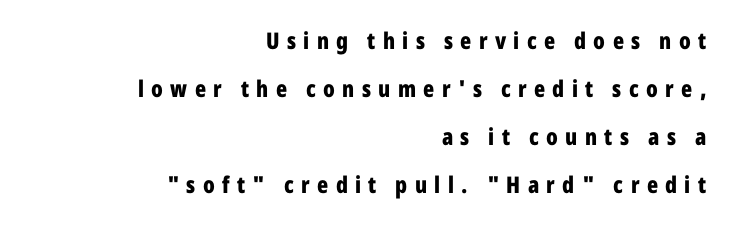
The image shows 23 px bold type, upright; set right-aligned, loose line spacing (2.09x), unusually wide letter spacing (+0.32 em), not underlined.
